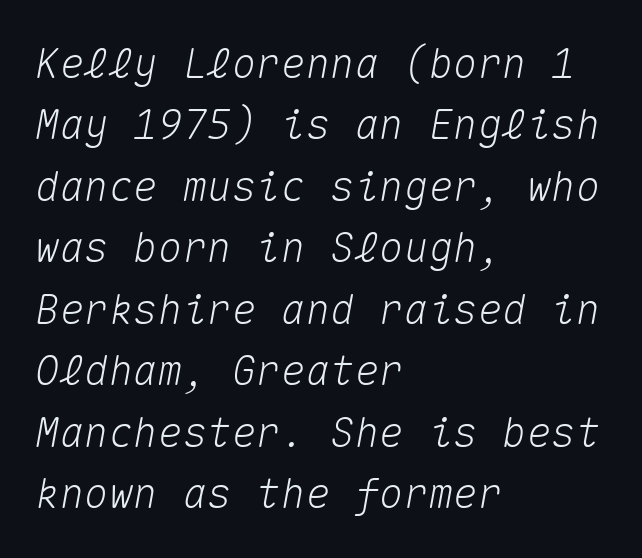
Q: Is the text italic (slanted)? A: Yes, it leans right by about 10 degrees.
Q: Is the text underlined? A: No.
Q: How is the paragraph aligned? A: Left-aligned.
Q: Is the spacing between letters normal or unusually wide? A: Normal.
Q: Is the spacing between lines tight, normal or loose? A: Normal.
Q: Width (condensed, normal, or wide)? A: Normal.
Q: Stroke contrast? A: Medium.
Q: x-height? A: Medium.
Q: Monospaced? A: Yes.
